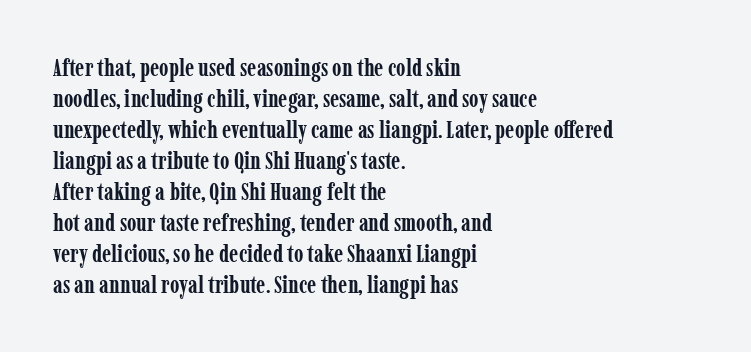
{"italic": "no", "bold": "yes", "underline": "no", "align": "left", "line_spacing": "normal", "line_spacing_ratio": 1.29, "letter_spacing": "normal", "letter_spacing_em": 0.0, "glyph_px": 24}
